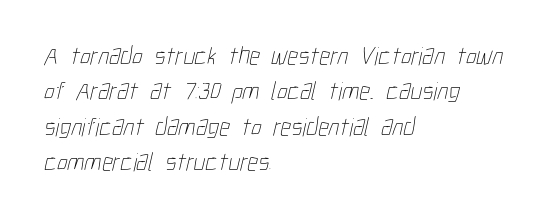
Q: Is the text bold? A: No.
Q: Is the text underlined? A: No.
Q: How is the paragraph aligned? A: Left-aligned.
Q: Is the spacing between letters normal or unusually wide? A: Normal.
Q: Is the spacing between lines tight, normal or loose? A: Normal.
